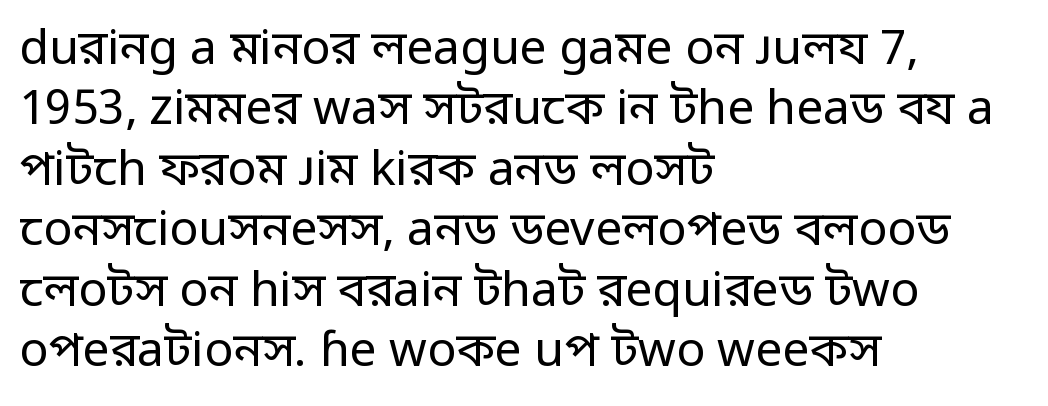
A clean baseline with only descenders dipping below it. You could not count columns in this text — the font is proportionally spaced. This rendering uses left alignment, leaving the right contour irregular. Words appear dense and cohesive because spacing is normal. The designer went with a sans here, leaving each stem footless. Weight: regular or lighter.
